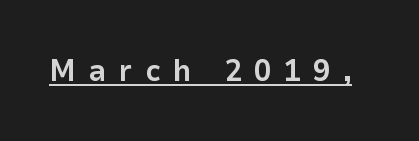
{"serif": "no", "italic": "no", "bold": "yes", "weight": "bold", "width": "normal", "stroke_contrast": "low", "x_height": "medium", "monospaced": "no", "underline": "yes", "letter_spacing": "wide", "letter_spacing_em": 0.4, "glyph_px": 31}
